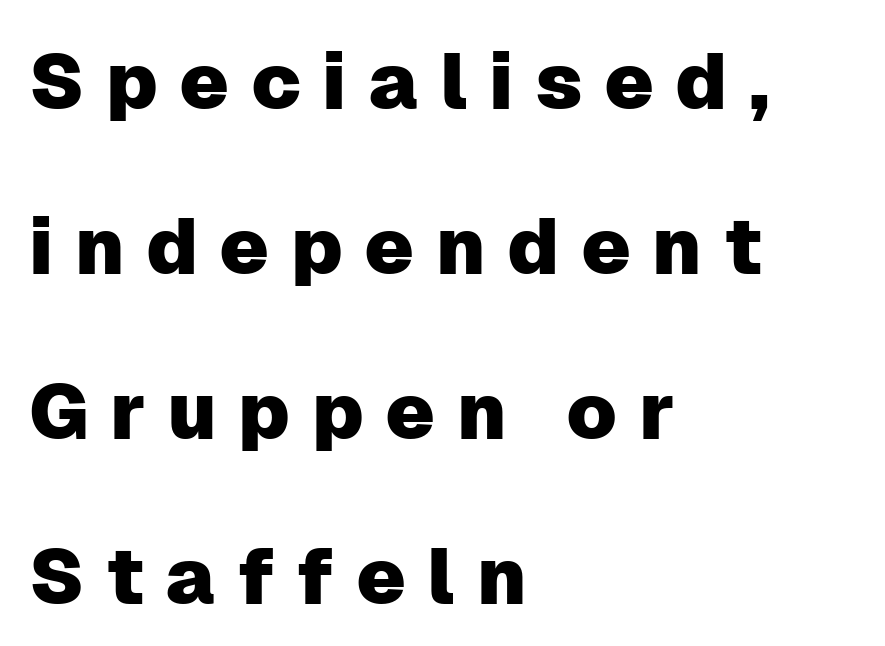
Q: Is the text italic (slanted)? A: No, it is upright.
Q: Is the typeface a serif or a sans-serif typeface? A: Sans-serif.
Q: Is the text underlined? A: No.
Q: How is the paragraph aligned? A: Left-aligned.
Q: Is the spacing between letters normal or unusually wide? A: Unusually wide.
Q: Is the spacing between lines tight, normal or loose? A: Loose.
Q: Width (condensed, normal, or wide)? A: Normal.
Q: Stroke contrast? A: Low.
Q: x-height? A: Medium.
Q: Monospaced? A: No.
